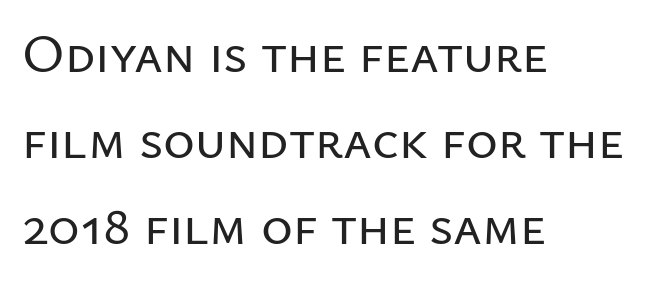
Q: Is the text italic (slanted)? A: No, it is upright.
Q: Is the typeface a serif or a sans-serif typeface? A: Sans-serif.
Q: Is the text underlined? A: No.
Q: How is the paragraph aligned? A: Left-aligned.
Q: Is the spacing between letters normal or unusually wide? A: Normal.
Q: Is the spacing between lines tight, normal or loose? A: Normal.
Q: Width (condensed, normal, or wide)? A: Normal.
Q: Stroke contrast? A: Low.
Q: x-height? A: Medium.
Q: Monospaced? A: No.
